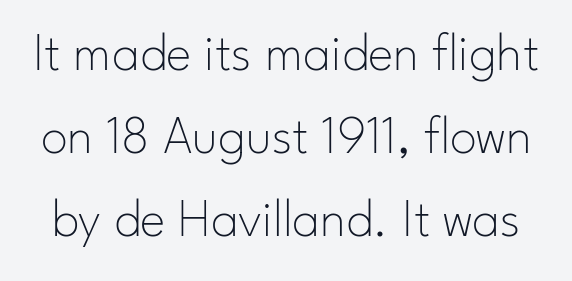
{"serif": "no", "italic": "no", "bold": "no", "weight": "thin", "width": "normal", "stroke_contrast": "low", "x_height": "small", "monospaced": "no", "underline": "no", "line_spacing": "normal", "line_spacing_ratio": 1.54, "letter_spacing": "normal", "letter_spacing_em": 0.0, "glyph_px": 54}
